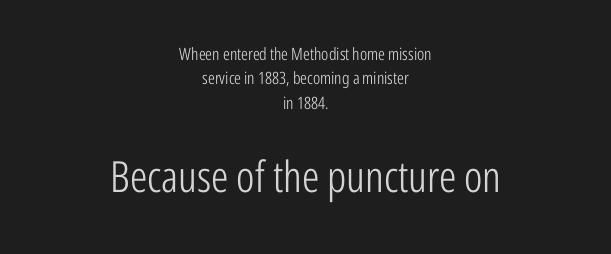
{"serif": "no", "italic": "no", "bold": "no", "weight": "light", "width": "condensed", "stroke_contrast": "low", "x_height": "medium", "monospaced": "no", "underline": "no", "align": "center", "line_spacing": "normal", "line_spacing_ratio": 1.44, "letter_spacing": "normal", "letter_spacing_em": 0.0, "larger_block": "second", "size_ratio": 2.53, "glyph_px": 43}
